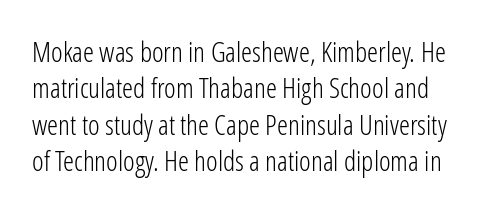
{"serif": "no", "italic": "no", "bold": "no", "weight": "light", "width": "condensed", "stroke_contrast": "low", "x_height": "medium", "monospaced": "no", "underline": "no", "line_spacing": "normal", "line_spacing_ratio": 1.3, "letter_spacing": "normal", "letter_spacing_em": 0.0, "glyph_px": 28}
